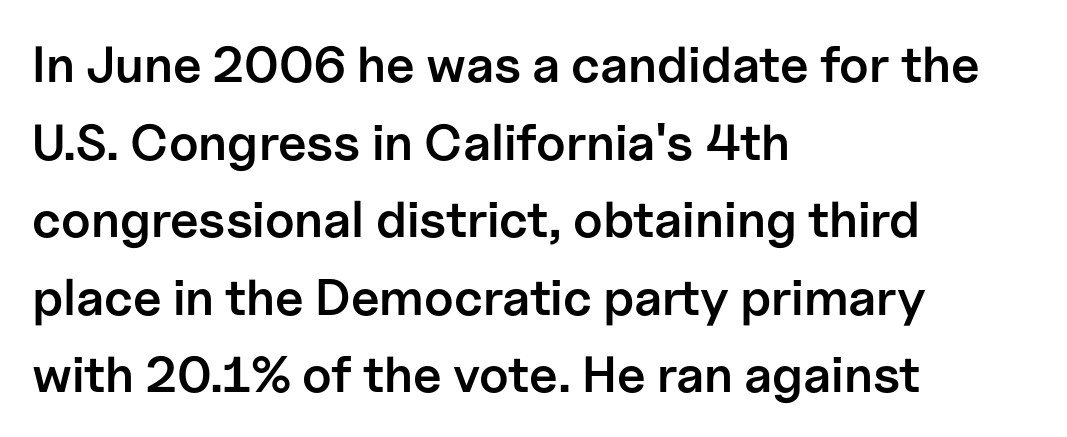
Do the letters lean? They stand straight. The lines in this sample share a left origin and differ only in where they stop. The passage shown is typed in a proportional face where columns would drift. Each word holds together tightly as a unit, with standard inter-letter gaps. A typesetter would call this leading conventional body-copy spacing.
